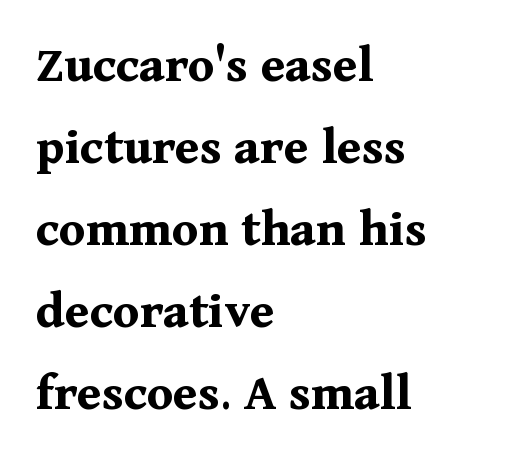
The vertical gap from one line to the next is medium. Plenty of ink on the page — the face is bold. You could not count columns in this text — the font is proportionally spaced. Vertical strokes here are truly vertical.
